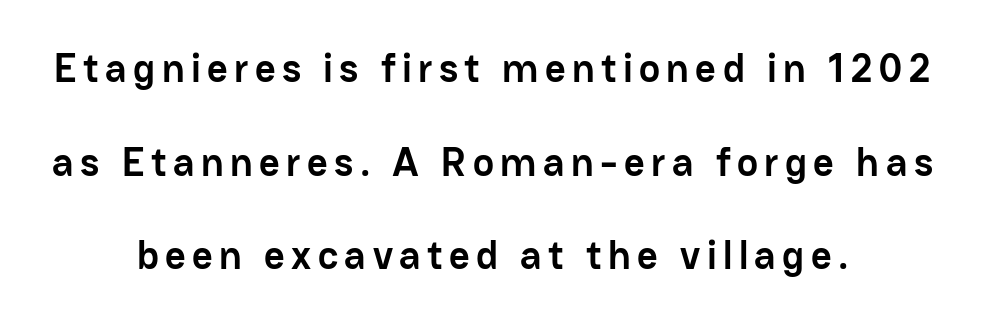
{"serif": "no", "italic": "no", "bold": "yes", "weight": "semibold", "width": "normal", "stroke_contrast": "low", "x_height": "medium", "monospaced": "no", "underline": "no", "align": "center", "line_spacing": "loose", "line_spacing_ratio": 2.34, "glyph_px": 40}
